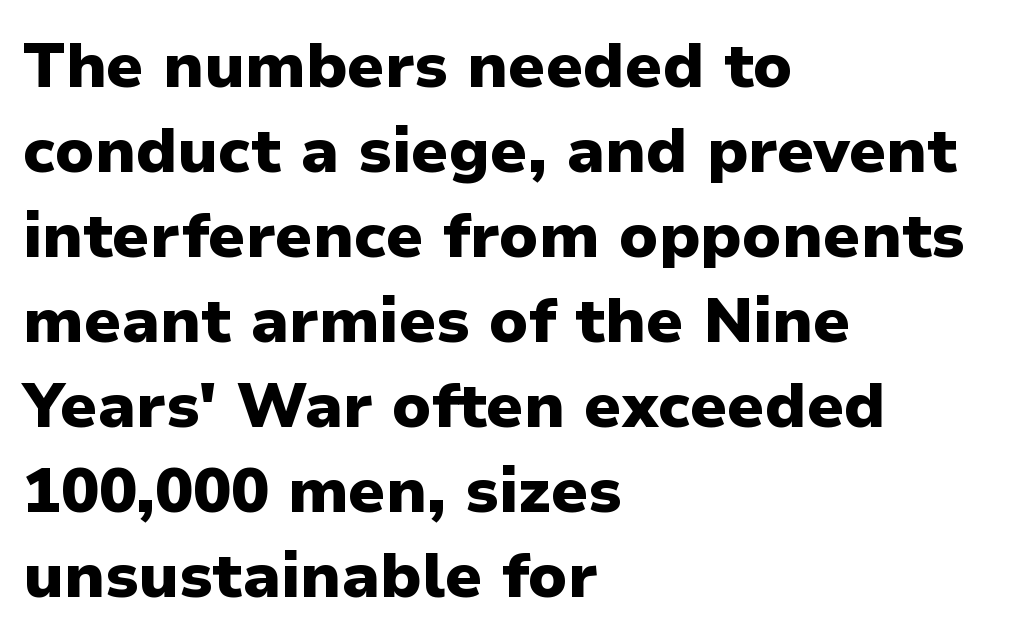
{"serif": "no", "italic": "no", "bold": "yes", "weight": "heavy", "width": "normal", "stroke_contrast": "low", "x_height": "medium", "monospaced": "no", "underline": "no", "align": "left", "line_spacing": "normal", "line_spacing_ratio": 1.35, "letter_spacing": "normal", "letter_spacing_em": 0.0, "glyph_px": 63}
